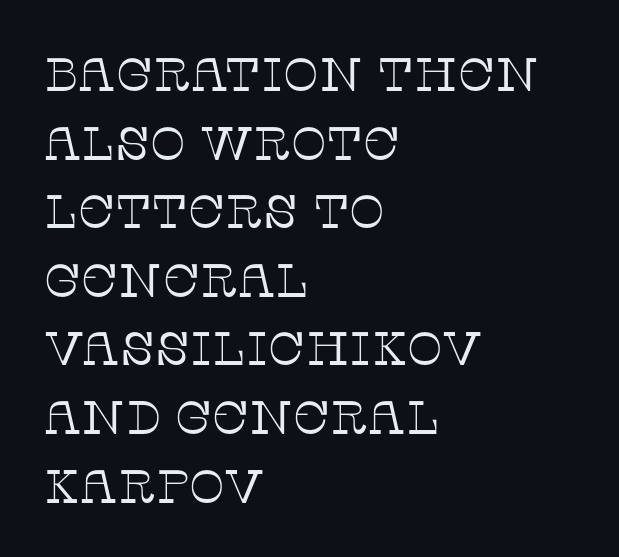
The image shows 47 px thin serif type, upright; set left-aligned, normal line spacing (1.46x), normal letter spacing, not underlined; low stroke contrast and a large x-height.
